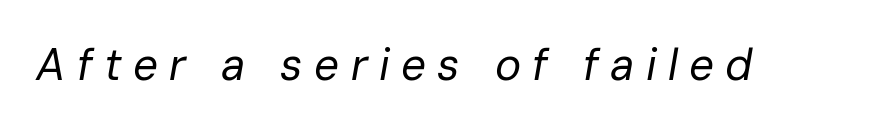
Each letter keeps its own natural width here, so spacing adapts to shape. Descenders hang freely into open space. The line texture is sparse and dotted thanks to wide tracking. Is the type slanted? Yes — the strokes lean at a clear angle. This is not heavy type; no bold has been used.
